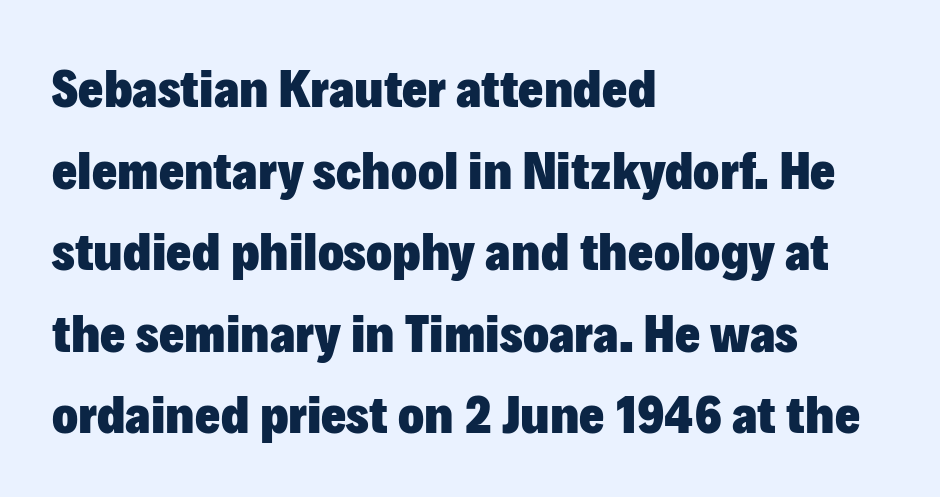
The image shows 54 px heavy sans-serif type, upright; set left-aligned, normal line spacing (1.51x), normal letter spacing, not underlined; low stroke contrast and a medium x-height.
